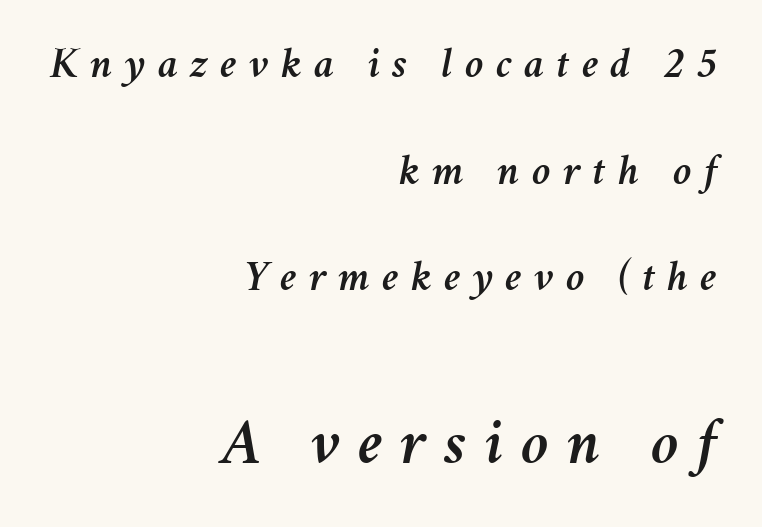
{"italic": "yes", "lean": "right", "slant_degrees": 11, "width": "normal", "stroke_contrast": "medium", "x_height": "medium", "monospaced": "no", "underline": "no", "align": "right", "line_spacing": "loose", "line_spacing_ratio": 2.48, "letter_spacing": "wide", "letter_spacing_em": 0.28, "larger_block": "second", "size_ratio": 1.49, "glyph_px": 64}
